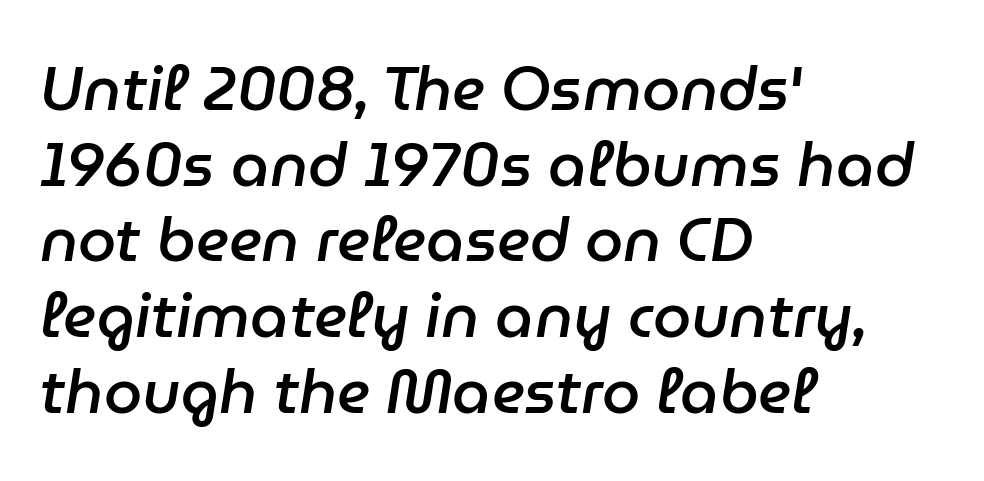
Q: Is the text bold? A: Semi-bold.
Q: Is the text italic (slanted)? A: Yes, it leans right by about 9 degrees.
Q: Is the text underlined? A: No.
Q: How is the paragraph aligned? A: Left-aligned.
Q: Is the spacing between letters normal or unusually wide? A: Normal.
Q: Width (condensed, normal, or wide)? A: Normal.
Q: Stroke contrast? A: Low.
Q: x-height? A: Medium.
Q: Monospaced? A: No.
